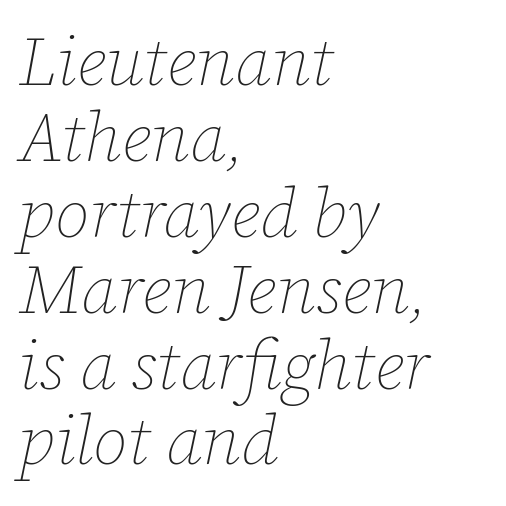
The image shows 69 px thin type, italic (leaning right); set left-aligned, tight line spacing (1.1x), normal letter spacing, not underlined; low stroke contrast and a medium x-height.
